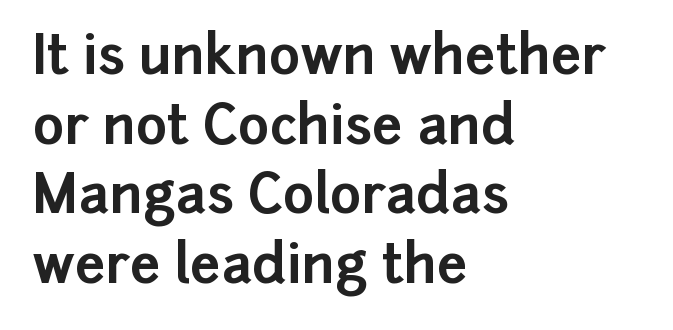
The image shows 54 px bold sans-serif type, upright; set left-aligned, normal line spacing (1.29x), normal letter spacing, not underlined; low stroke contrast and a medium x-height.
